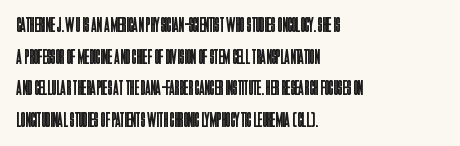
The image shows 21 px text type, upright; set left-aligned, normal line spacing (1.51x), normal letter spacing, not underlined.
